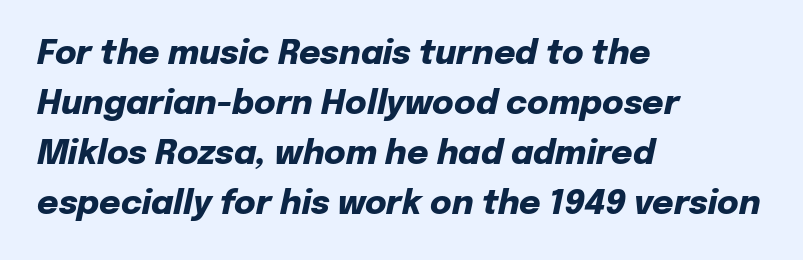
The image shows 33 px heavy type, italic (leaning right); set left-aligned, normal line spacing (1.52x), normal letter spacing, not underlined; low stroke contrast and a medium x-height.
